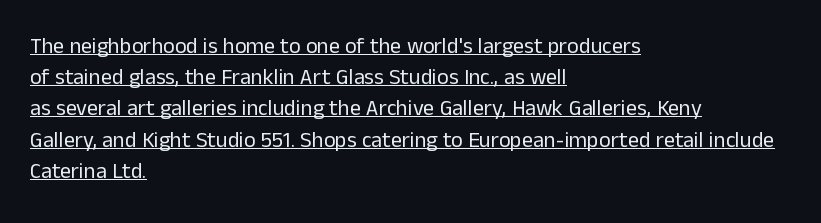
Q: Is the text bold? A: No.
Q: Is the text italic (slanted)? A: No, it is upright.
Q: Is the text underlined? A: Yes.
Q: How is the paragraph aligned? A: Left-aligned.
Q: Is the spacing between letters normal or unusually wide? A: Normal.
Q: Is the spacing between lines tight, normal or loose? A: Normal.
